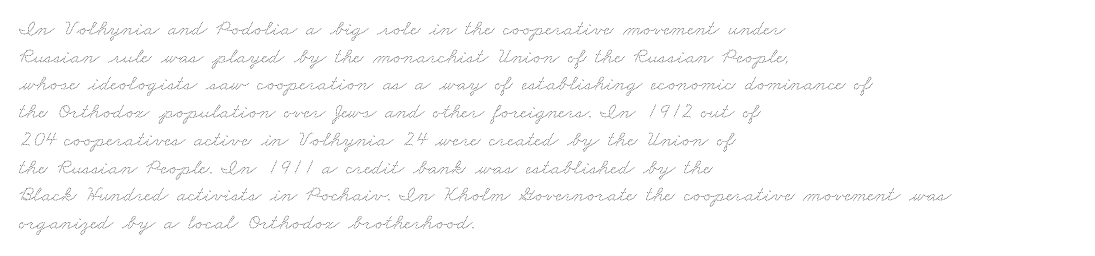
The paragraph has a hard left edge and a soft right edge. The face used here is rendered with its standard letterfit. Heaviness? Minimal to ordinary, like unemphasized prose. The foot of each line stays bare and open.
